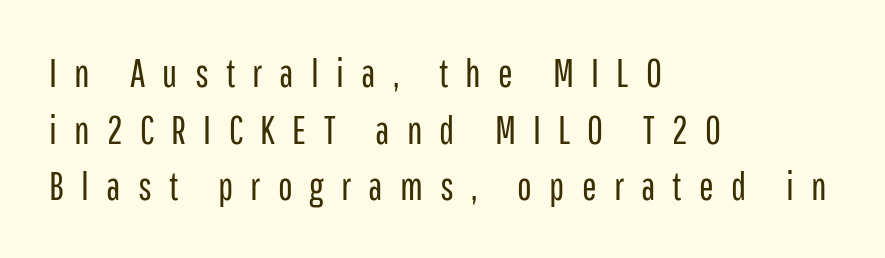
Do the letters lean? They stand straight. Inter-character spacing is expanded well beyond the font's built-in metrics. Proportional: the letters do not fall into vertical columns. Each line starts at the same left margin while the right side varies.
